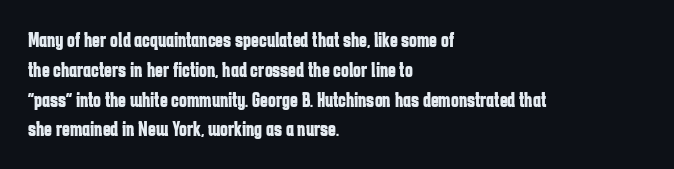
The image shows 21 px bold type, upright; set left-aligned, normal line spacing (1.42x), normal letter spacing, not underlined.
